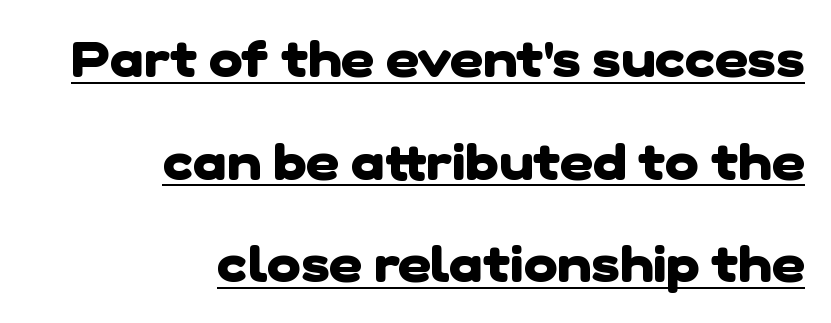
The image shows 51 px heavy sans-serif type; set right-aligned, loose line spacing (2.01x), normal letter spacing, underlined; low stroke contrast and a medium x-height.
